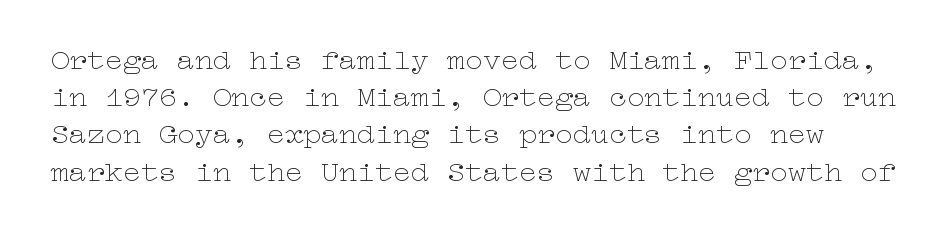
Weight: in the light-to-regular range. This sample uses plain, unmodified letter spacing. Vertical strokes here are truly vertical. Letters rest on an invisible, unmarked baseline.
